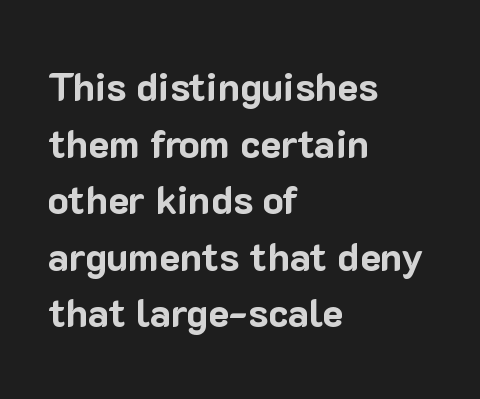
{"serif": "no", "italic": "no", "bold": "yes", "weight": "bold", "width": "normal", "stroke_contrast": "low", "x_height": "medium", "monospaced": "no", "underline": "no", "align": "left", "line_spacing": "normal", "line_spacing_ratio": 1.45, "letter_spacing": "normal", "letter_spacing_em": 0.0, "glyph_px": 39}
